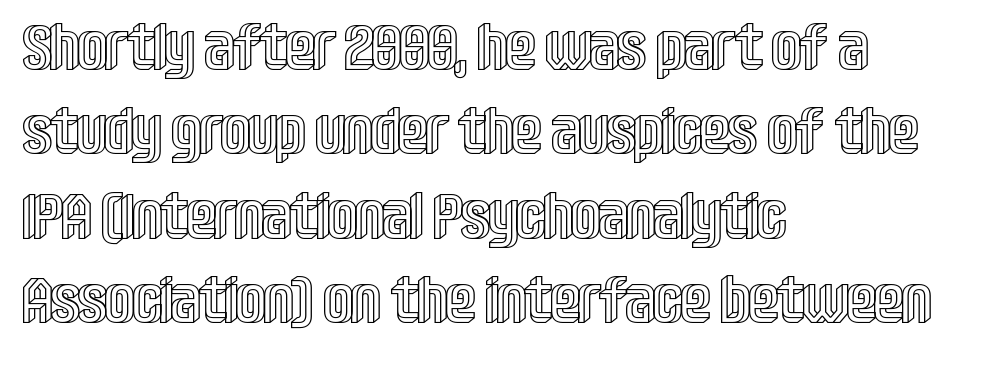
This sample has the flowing, uneven cadence of proportional lettering. The font's upright variant was chosen for this text. In terms of leading, this rendering sits right in the middle. Is the block centered? No — it sits flush against the left margin. Honestly, there is no underline to notice here at all.
